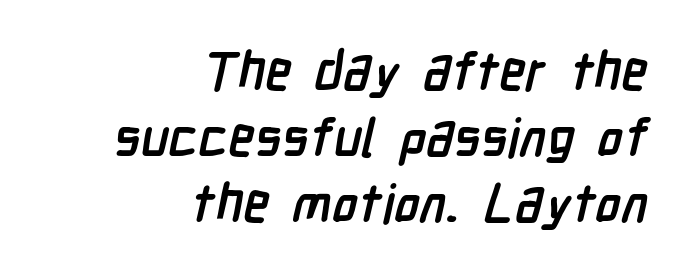
The image shows 53 px semibold, condensed sans-serif type; set right-aligned, normal line spacing (1.25x), normal letter spacing, not underlined; low stroke contrast and a medium x-height.
